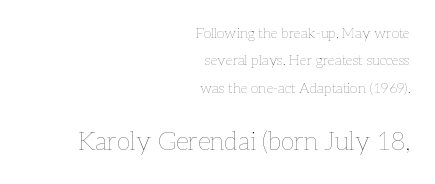
The image shows 25 px text type, upright; set right-aligned, loose line spacing (1.96x), normal letter spacing, not underlined; the second (bottom) block is 1.79x larger.
